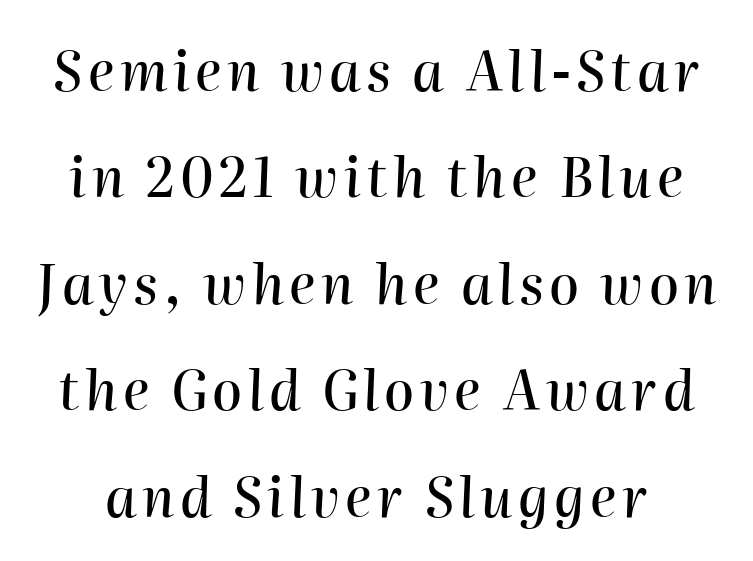
{"italic": "yes", "lean": "right", "slant_degrees": 2, "width": "normal", "stroke_contrast": "high", "x_height": "medium", "monospaced": "no", "underline": "no", "line_spacing": "loose", "line_spacing_ratio": 1.97, "glyph_px": 54}
